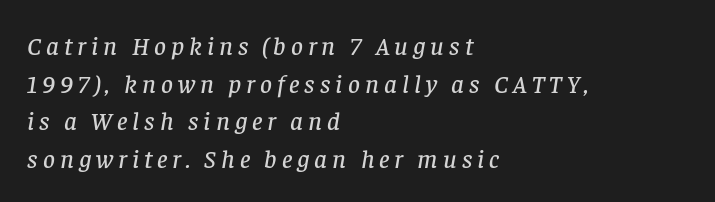
{"italic": "yes", "lean": "right", "slant_degrees": 8, "underline": "no", "align": "left", "line_spacing": "normal", "line_spacing_ratio": 1.45, "glyph_px": 26}
